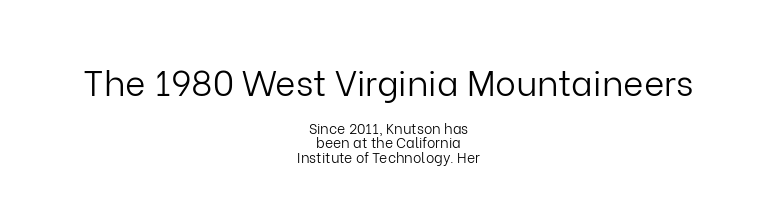
Q: Is the text bold? A: No.
Q: Is the text italic (slanted)? A: No, it is upright.
Q: Is the typeface a serif or a sans-serif typeface? A: Sans-serif.
Q: Is the text underlined? A: No.
Q: How is the paragraph aligned? A: Centered.
Q: Is the spacing between letters normal or unusually wide? A: Normal.
Q: Is the spacing between lines tight, normal or loose? A: Tight.
Q: Which block of text is set in a larger size, the first (top) or the second (bottom)? A: The first (top) one.
Q: Width (condensed, normal, or wide)? A: Normal.
Q: Stroke contrast? A: Low.
Q: x-height? A: Medium.
Q: Monospaced? A: No.
